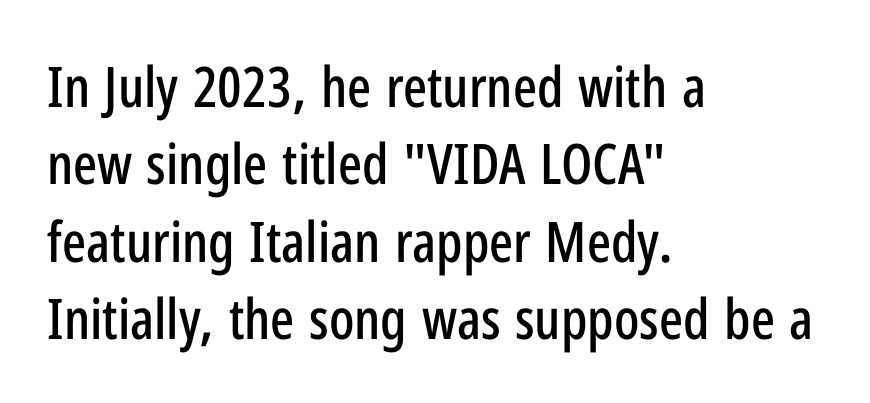
Q: Is the text italic (slanted)? A: No, it is upright.
Q: Is the typeface a serif or a sans-serif typeface? A: Sans-serif.
Q: Is the text underlined? A: No.
Q: How is the paragraph aligned? A: Left-aligned.
Q: Is the spacing between letters normal or unusually wide? A: Normal.
Q: Is the spacing between lines tight, normal or loose? A: Normal.
Q: Width (condensed, normal, or wide)? A: Condensed.
Q: Stroke contrast? A: Low.
Q: x-height? A: Medium.
Q: Monospaced? A: No.
